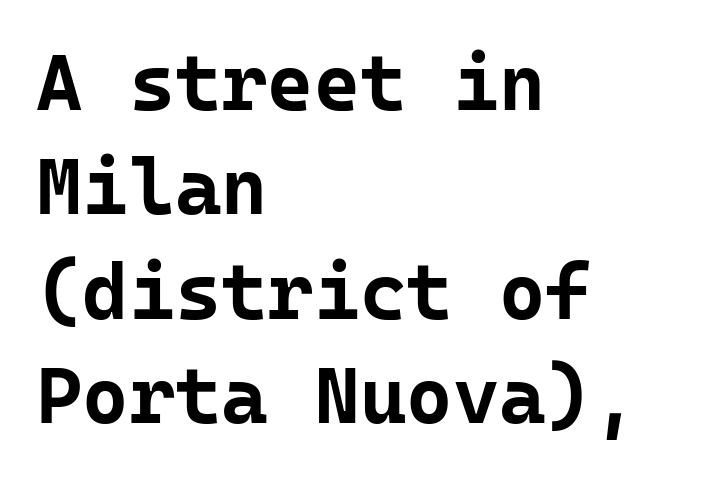
Q: Is the text bold? A: Yes.
Q: Is the text italic (slanted)? A: No, it is upright.
Q: Is the typeface a serif or a sans-serif typeface? A: Sans-serif.
Q: Is the text underlined? A: No.
Q: How is the paragraph aligned? A: Left-aligned.
Q: Is the spacing between letters normal or unusually wide? A: Normal.
Q: Is the spacing between lines tight, normal or loose? A: Normal.
Q: Width (condensed, normal, or wide)? A: Normal.
Q: Stroke contrast? A: Low.
Q: x-height? A: Medium.
Q: Monospaced? A: Yes.
